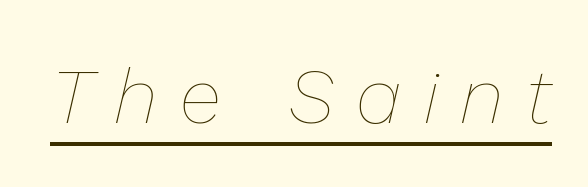
{"italic": "yes", "lean": "right", "slant_degrees": 13, "bold": "no", "weight": "thin", "width": "normal", "stroke_contrast": "low", "x_height": "medium", "monospaced": "no", "underline": "yes", "letter_spacing": "wide", "letter_spacing_em": 0.29, "glyph_px": 77}
